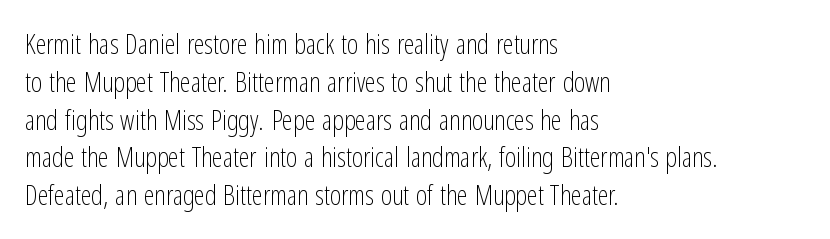
{"italic": "no", "bold": "no", "underline": "no", "align": "left", "line_spacing": "normal", "line_spacing_ratio": 1.4, "letter_spacing": "normal", "letter_spacing_em": 0.0, "glyph_px": 27}
